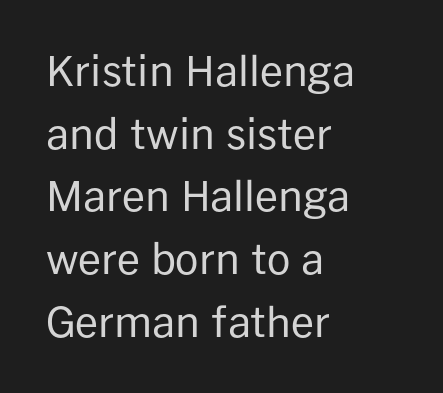
The image shows 41 px regular-weight sans-serif type, upright; set left-aligned, normal line spacing (1.53x), normal letter spacing, not underlined; low stroke contrast and a medium x-height.
